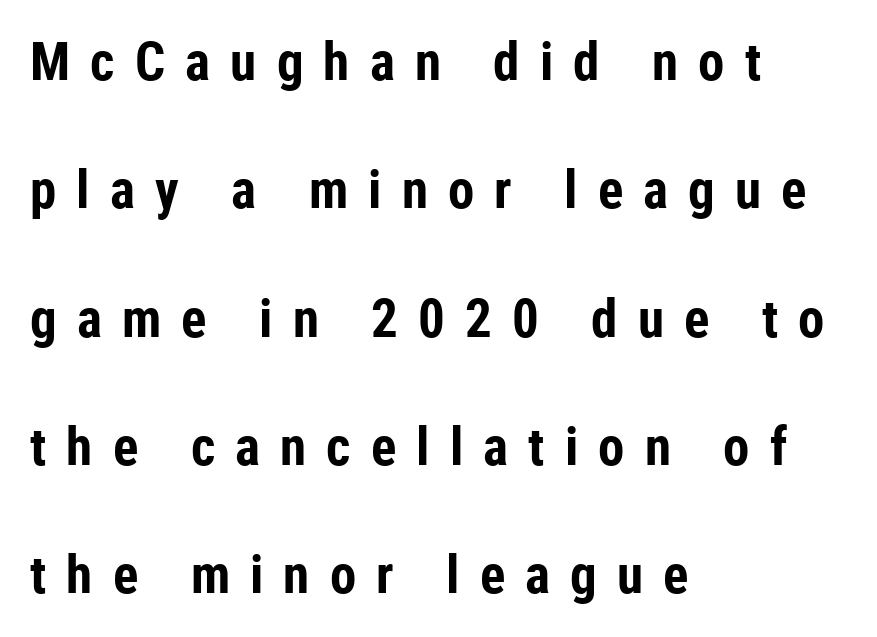
{"serif": "no", "italic": "no", "bold": "yes", "weight": "bold", "width": "condensed", "stroke_contrast": "low", "x_height": "medium", "monospaced": "no", "underline": "no", "align": "left", "line_spacing": "loose", "line_spacing_ratio": 2.42, "letter_spacing": "wide", "letter_spacing_em": 0.38, "glyph_px": 53}
